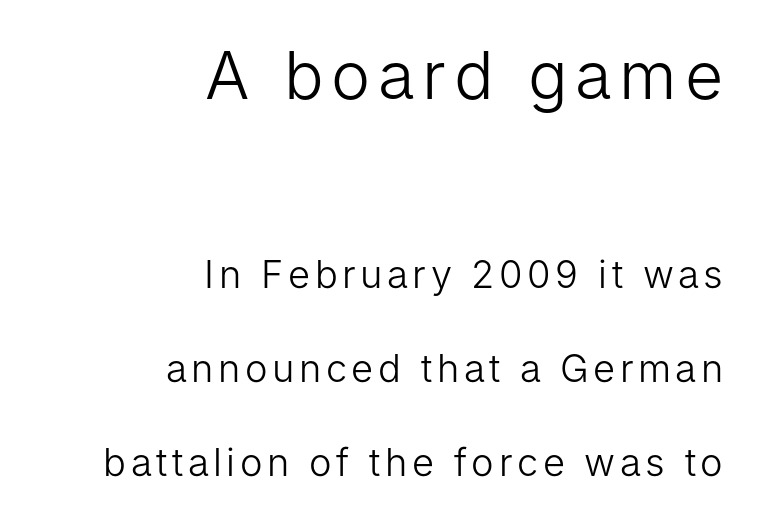
Q: Is the text bold? A: No.
Q: Is the text italic (slanted)? A: No, it is upright.
Q: Is the typeface a serif or a sans-serif typeface? A: Sans-serif.
Q: Is the text underlined? A: No.
Q: How is the paragraph aligned? A: Right-aligned.
Q: Is the spacing between lines tight, normal or loose? A: Loose.
Q: Which block of text is set in a larger size, the first (top) or the second (bottom)? A: The first (top) one.
Q: Width (condensed, normal, or wide)? A: Normal.
Q: Stroke contrast? A: Low.
Q: x-height? A: Medium.
Q: Monospaced? A: No.
